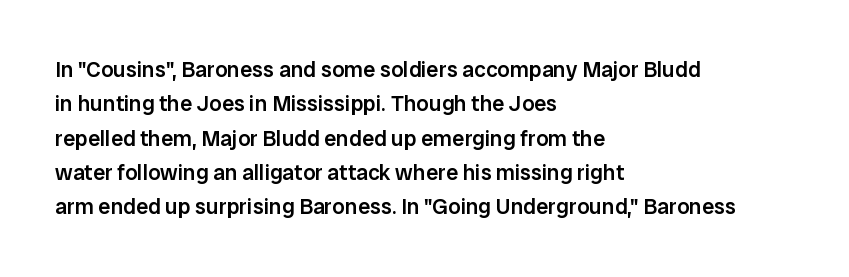
The image shows 22 px text type, upright; set left-aligned, normal line spacing (1.56x), normal letter spacing, not underlined.
